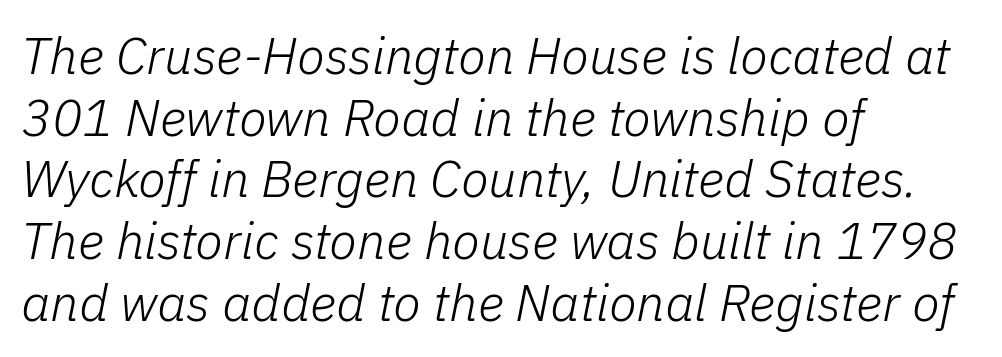
Q: Is the text bold? A: No.
Q: Is the text italic (slanted)? A: Yes, it leans right by about 11 degrees.
Q: Is the text underlined? A: No.
Q: How is the paragraph aligned? A: Left-aligned.
Q: Is the spacing between letters normal or unusually wide? A: Normal.
Q: Width (condensed, normal, or wide)? A: Normal.
Q: Stroke contrast? A: Low.
Q: x-height? A: Medium.
Q: Monospaced? A: No.
